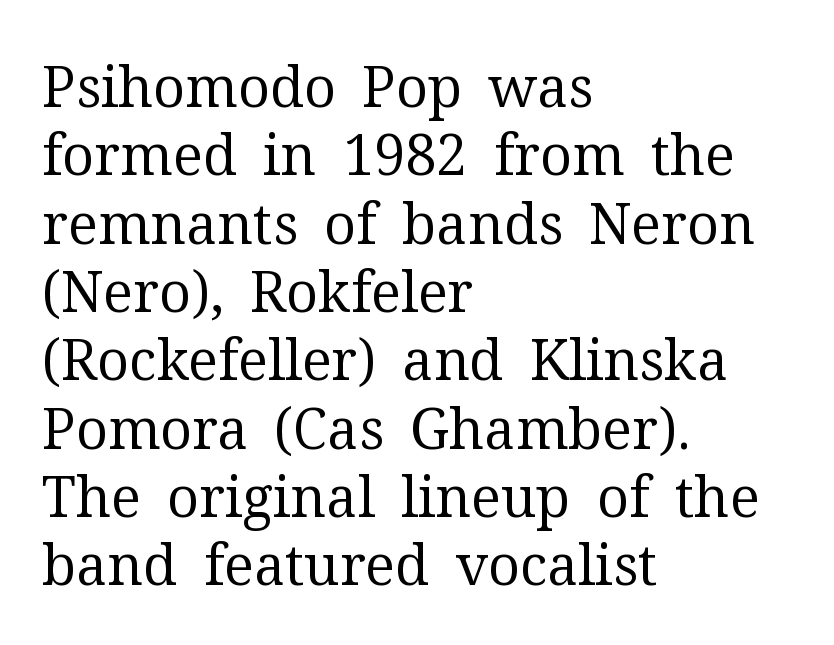
Q: Is the text bold? A: No.
Q: Is the text italic (slanted)? A: No, it is upright.
Q: Is the typeface a serif or a sans-serif typeface? A: Serif.
Q: Is the text underlined? A: No.
Q: How is the paragraph aligned? A: Left-aligned.
Q: Is the spacing between letters normal or unusually wide? A: Normal.
Q: Width (condensed, normal, or wide)? A: Normal.
Q: Stroke contrast? A: Medium.
Q: x-height? A: Medium.
Q: Monospaced? A: No.
